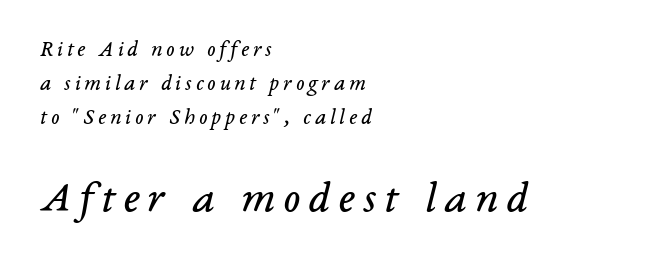
{"serif": "yes", "italic": "yes", "lean": "right", "slant_degrees": 14, "bold": "no", "weight": "regular", "width": "normal", "stroke_contrast": "low", "x_height": "medium", "monospaced": "no", "underline": "no", "align": "left", "line_spacing": "normal", "line_spacing_ratio": 1.54, "larger_block": "second", "size_ratio": 2.05, "glyph_px": 45}
